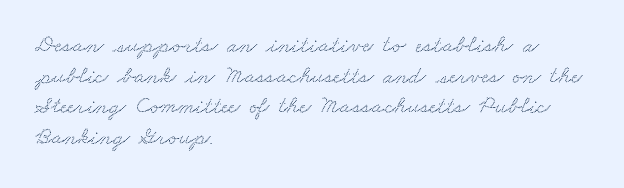
Q: Is the text underlined? A: No.
Q: How is the paragraph aligned? A: Left-aligned.
Q: Is the spacing between letters normal or unusually wide? A: Normal.
Q: Is the spacing between lines tight, normal or loose? A: Normal.
